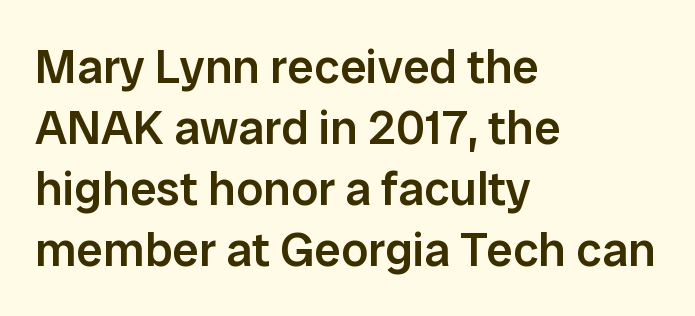
Q: Is the text bold? A: Semi-bold.
Q: Is the text italic (slanted)? A: No, it is upright.
Q: Is the typeface a serif or a sans-serif typeface? A: Sans-serif.
Q: Is the text underlined? A: No.
Q: How is the paragraph aligned? A: Left-aligned.
Q: Is the spacing between letters normal or unusually wide? A: Normal.
Q: Is the spacing between lines tight, normal or loose? A: Normal.
Q: Width (condensed, normal, or wide)? A: Normal.
Q: Stroke contrast? A: Low.
Q: x-height? A: Medium.
Q: Monospaced? A: No.
